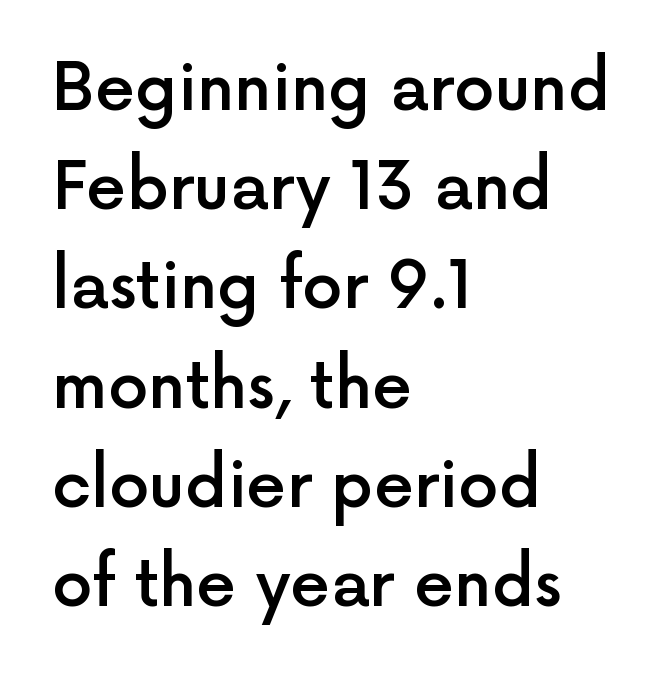
The image shows 64 px semibold sans-serif type, upright; set left-aligned, normal line spacing (1.55x), normal letter spacing, not underlined; a medium x-height.
